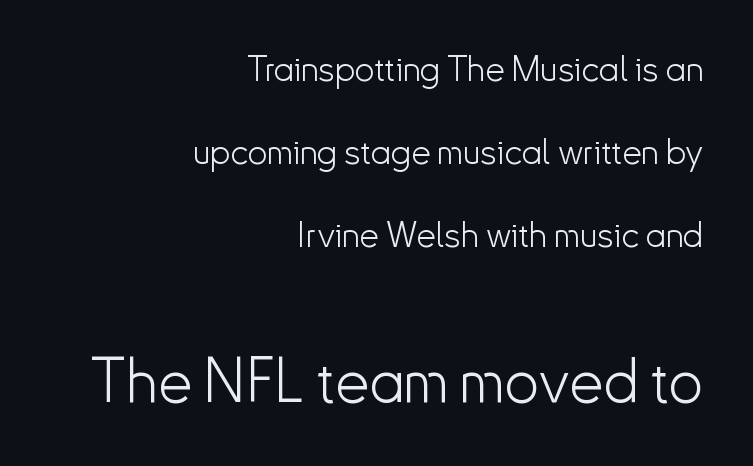
Q: Is the text bold? A: No.
Q: Is the text italic (slanted)? A: No, it is upright.
Q: Is the typeface a serif or a sans-serif typeface? A: Sans-serif.
Q: Is the text underlined? A: No.
Q: How is the paragraph aligned? A: Right-aligned.
Q: Is the spacing between letters normal or unusually wide? A: Normal.
Q: Is the spacing between lines tight, normal or loose? A: Loose.
Q: Which block of text is set in a larger size, the first (top) or the second (bottom)? A: The second (bottom) one.
Q: Width (condensed, normal, or wide)? A: Normal.
Q: Stroke contrast? A: Low.
Q: x-height? A: Small.
Q: Monospaced? A: No.
